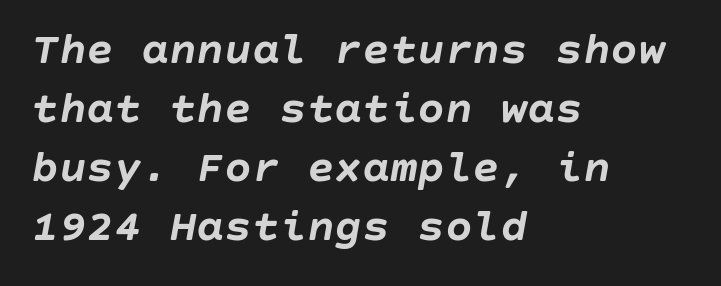
The image shows 46 px semibold type, italic (leaning right); set left-aligned, normal line spacing (1.28x), normal letter spacing, not underlined; low stroke contrast and a large x-height.
